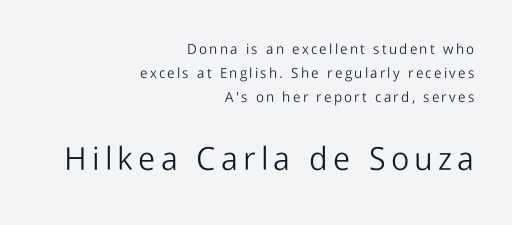
{"serif": "no", "italic": "no", "bold": "no", "weight": "light", "width": "normal", "stroke_contrast": "low", "x_height": "medium", "monospaced": "no", "underline": "no", "align": "right", "line_spacing_ratio": 1.71, "larger_block": "second", "size_ratio": 2.29, "glyph_px": 32}
